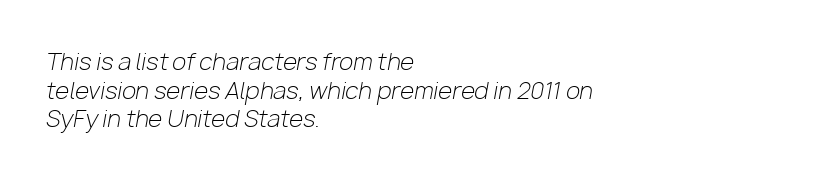
The image shows 23 px text type, italic (leaning right); set left-aligned, normal line spacing (1.25x), normal letter spacing, not underlined.
